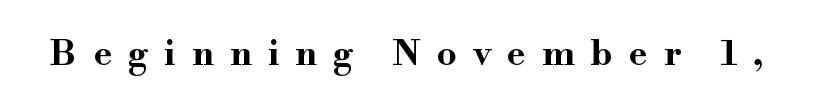
{"serif": "yes", "italic": "no", "bold": "yes", "weight": "bold", "width": "wide", "stroke_contrast": "high", "x_height": "small", "monospaced": "no", "underline": "no", "letter_spacing": "wide", "letter_spacing_em": 0.47, "glyph_px": 35}
